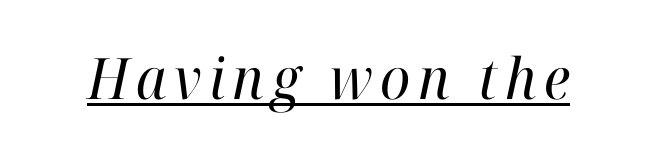
Q: Is the text bold? A: No.
Q: Is the text italic (slanted)? A: Yes, it leans right by about 12 degrees.
Q: Is the typeface a serif or a sans-serif typeface? A: Serif.
Q: Is the text underlined? A: Yes.
Q: Width (condensed, normal, or wide)? A: Normal.
Q: Stroke contrast? A: High.
Q: x-height? A: Medium.
Q: Monospaced? A: No.
